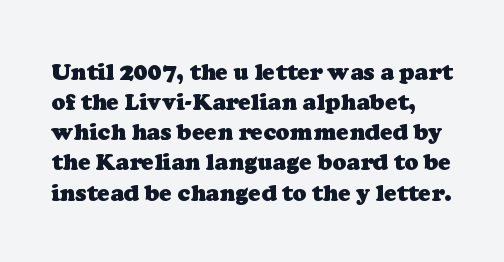
{"bold": "yes", "underline": "no", "line_spacing": "normal", "line_spacing_ratio": 1.31, "letter_spacing": "normal", "letter_spacing_em": 0.0, "glyph_px": 23}
